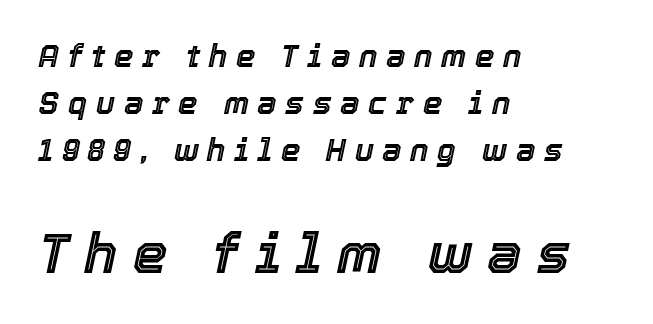
Q: Is the text italic (slanted)? A: Yes, it leans right by about 12 degrees.
Q: Is the text underlined? A: No.
Q: How is the paragraph aligned? A: Left-aligned.
Q: Is the spacing between letters normal or unusually wide? A: Unusually wide.
Q: Is the spacing between lines tight, normal or loose? A: Normal.
Q: Which block of text is set in a larger size, the first (top) or the second (bottom)? A: The second (bottom) one.
Q: Width (condensed, normal, or wide)? A: Normal.
Q: x-height? A: Medium.
Q: Monospaced? A: No.
